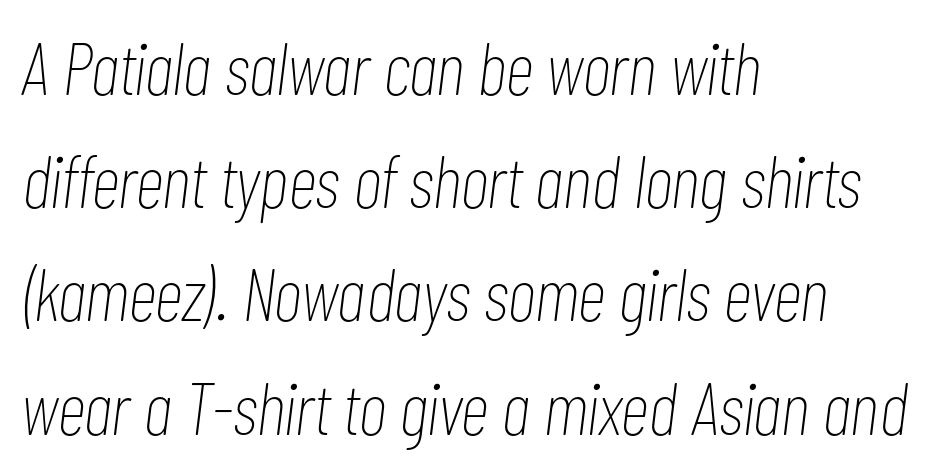
The image shows 74 px thin, condensed type, italic (leaning right); set left-aligned, normal line spacing (1.53x), normal letter spacing, not underlined; low stroke contrast and a medium x-height.
